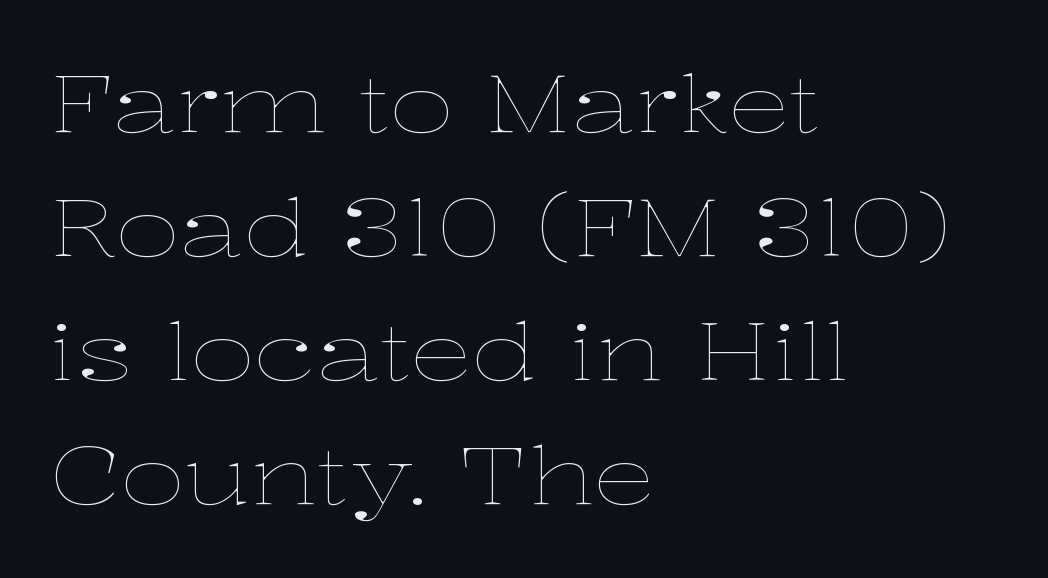
{"italic": "no", "bold": "no", "weight": "thin", "width": "wide", "stroke_contrast": "low", "x_height": "medium", "monospaced": "no", "underline": "no", "align": "left", "line_spacing": "normal", "line_spacing_ratio": 1.57, "letter_spacing": "normal", "letter_spacing_em": 0.0, "glyph_px": 79}
